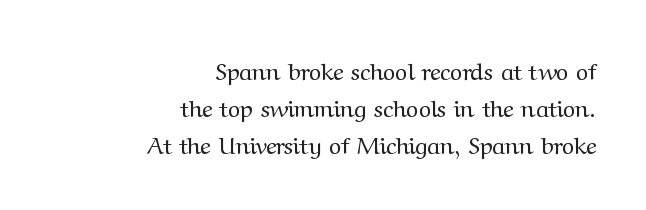
{"italic": "no", "bold": "no", "underline": "no", "align": "right", "line_spacing": "normal", "line_spacing_ratio": 1.54, "letter_spacing": "normal", "letter_spacing_em": 0.0, "glyph_px": 24}
